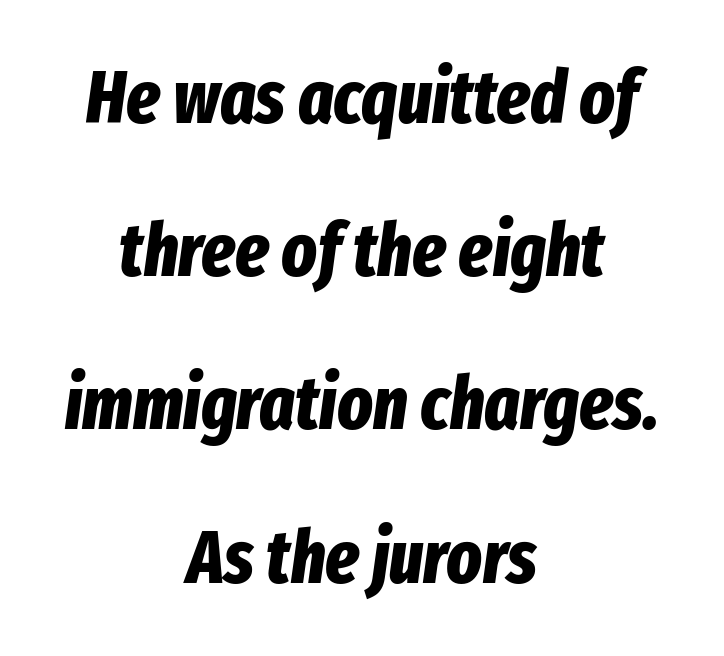
{"italic": "yes", "lean": "right", "slant_degrees": 8, "bold": "yes", "weight": "bold", "width": "condensed", "stroke_contrast": "low", "x_height": "medium", "monospaced": "no", "underline": "no", "align": "center", "line_spacing": "loose", "line_spacing_ratio": 2.07, "letter_spacing": "normal", "letter_spacing_em": 0.0, "glyph_px": 74}
